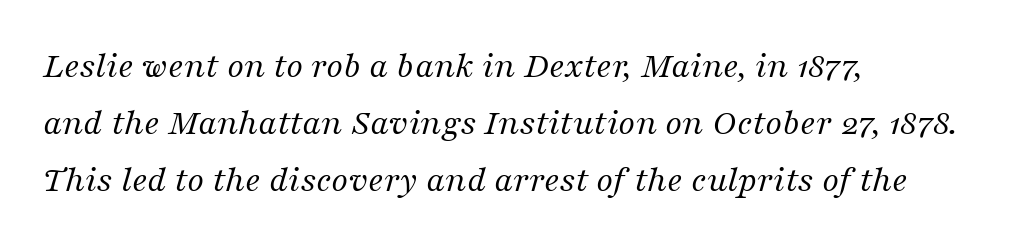
{"serif": "yes", "italic": "yes", "lean": "right", "slant_degrees": 16, "bold": "no", "weight": "regular", "width": "normal", "stroke_contrast": "medium", "x_height": "medium", "monospaced": "no", "underline": "no", "align": "left", "line_spacing": "normal", "line_spacing_ratio": 1.5, "letter_spacing": "normal", "letter_spacing_em": 0.0, "glyph_px": 38}
